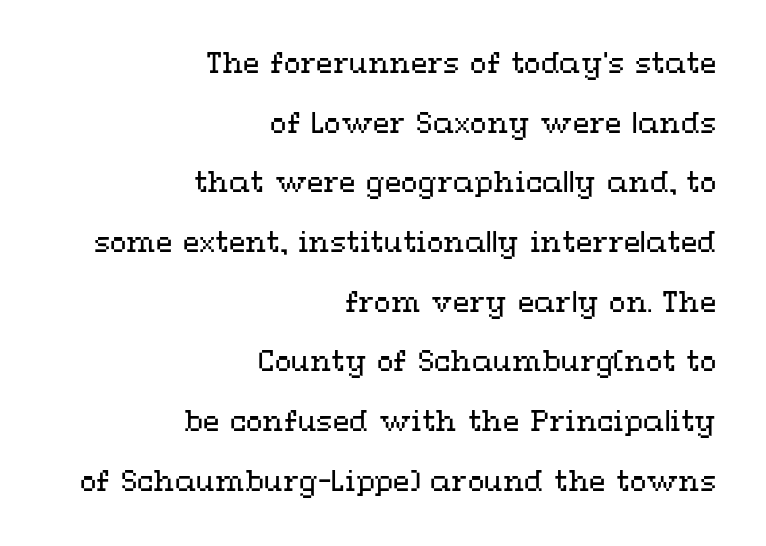
The strokes are not fattened; the text isn't bold. Teacher's note: observe the even right margin — that is flush-right alignment. In terms of posture, this sample is upright. Standard letterfit; no display-style spreading of the glyphs. The lines are spread far apart with generous leading. This rendering features lettering with no underline.
